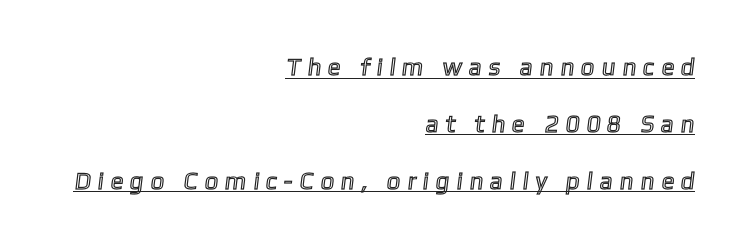
Q: Is the text underlined? A: Yes.
Q: How is the paragraph aligned? A: Right-aligned.
Q: Is the spacing between letters normal or unusually wide? A: Unusually wide.
Q: Is the spacing between lines tight, normal or loose? A: Loose.
